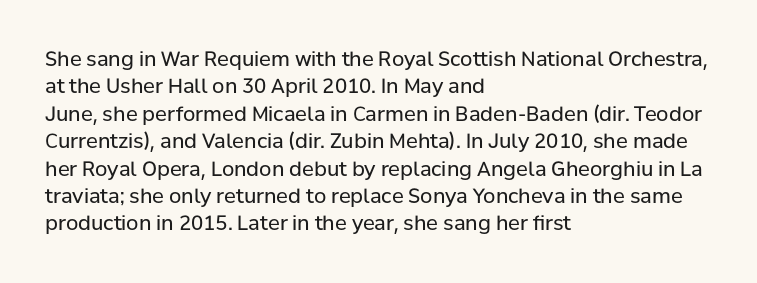
The image shows 20 px text type, upright; set left-aligned, normal line spacing (1.37x), normal letter spacing, not underlined.
